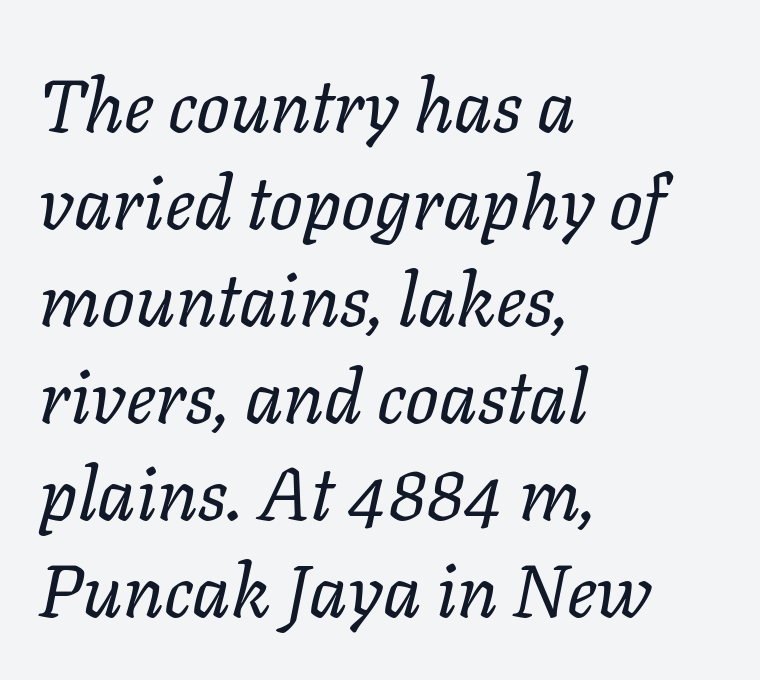
The image shows 74 px regular-weight type, italic (leaning right); set left-aligned, normal line spacing (1.31x), normal letter spacing, not underlined; low stroke contrast and a medium x-height.
